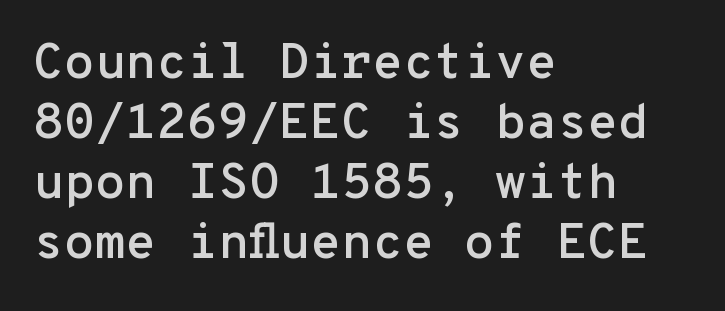
The image shows 50 px sans-serif type, upright, monospaced; set left-aligned, line spacing 1.2x, normal letter spacing, not underlined; low stroke contrast and a medium x-height.
